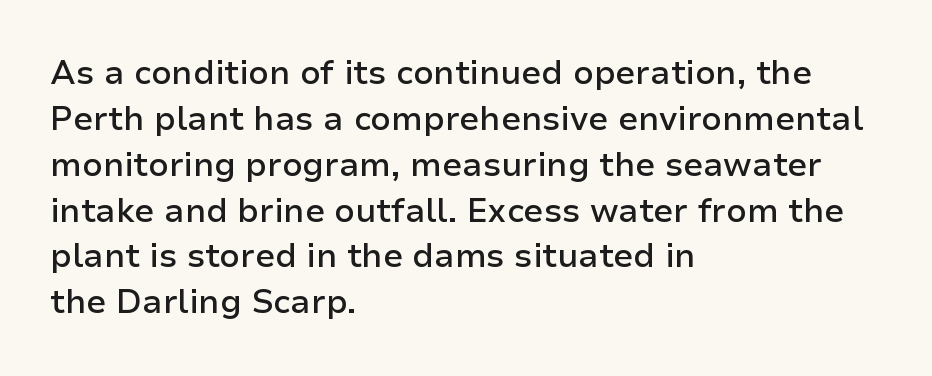
The image shows 33 px semibold sans-serif type, upright; set left-aligned, normal line spacing (1.39x), normal letter spacing, not underlined; low stroke contrast and a medium x-height.
